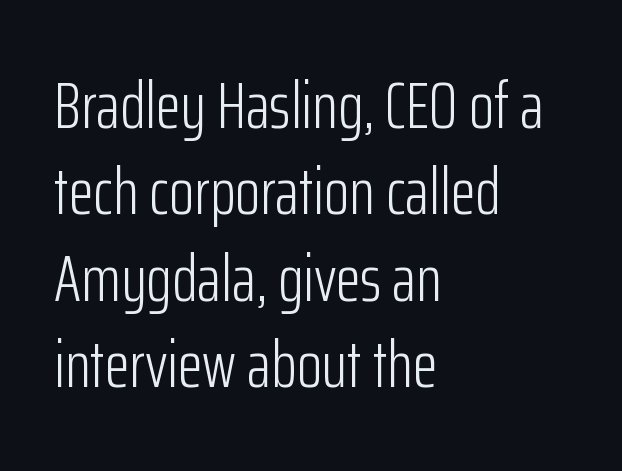
{"serif": "no", "italic": "no", "bold": "no", "weight": "light", "width": "condensed", "stroke_contrast": "low", "x_height": "medium", "monospaced": "no", "underline": "no", "align": "left", "line_spacing": "normal", "line_spacing_ratio": 1.33, "letter_spacing": "normal", "letter_spacing_em": 0.0, "glyph_px": 65}
